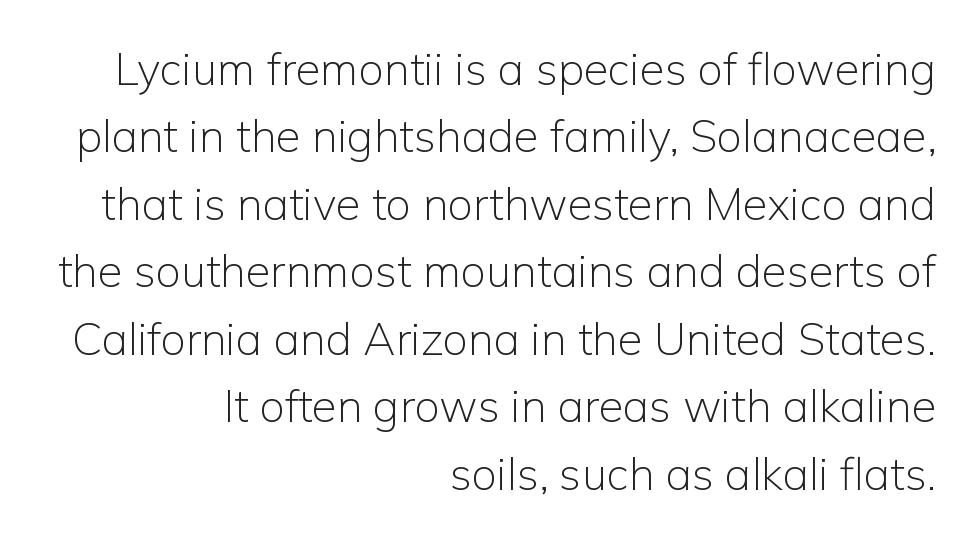
The gaps between neighbouring characters are ordinary and unremarkable. The font family rendered here belongs to the sans-serif group. The setting favours the right margin, as signatures and pull-quotes sometimes do. A clean baseline with only descenders dipping below it. The passage shown stacks its lines at a standard gap.
